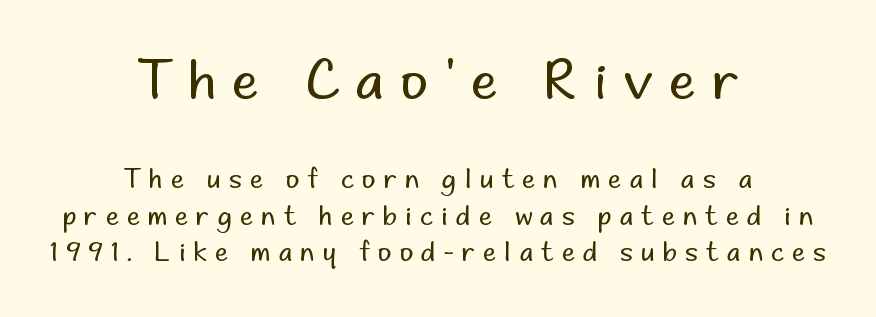
This sample keeps an unexceptional amount of space between lines. These lines are rendered in a variable-pitch font. Every stem runs plumb, perpendicular to the baseline. The zone under the glyphs is completely vacant. The emphasis by scale lands on block number one, above. Leftover space on each line is divided equally before and after the words.
